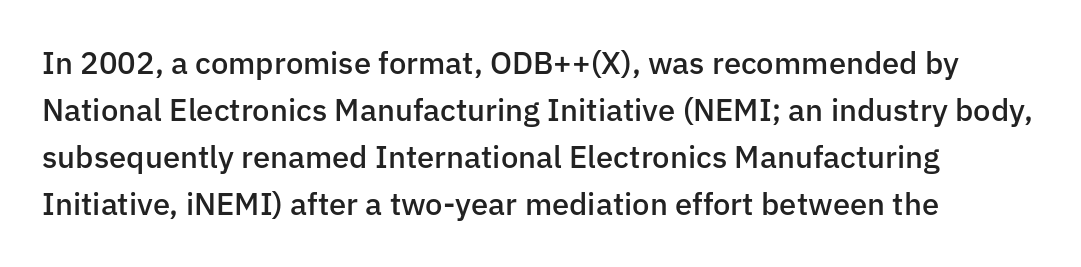
Observe the absence of serifs on each vertical stroke in this sample. Look at the tracking — it's just the regular setting, nothing added. A bit beefed up — I'd call it semibold rather than bold. Alignment: flush left.
